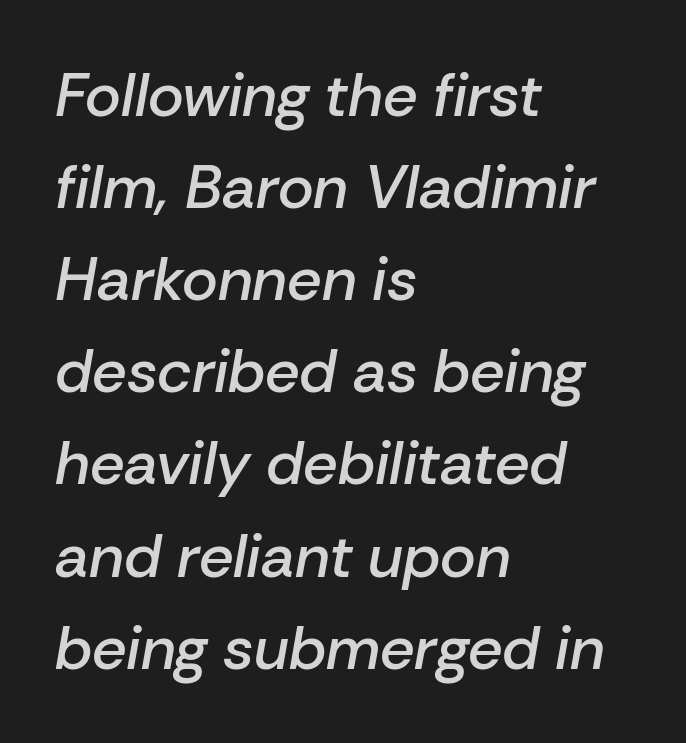
Q: Is the text bold? A: Semi-bold.
Q: Is the text italic (slanted)? A: Yes, it leans right by about 10 degrees.
Q: Is the text underlined? A: No.
Q: How is the paragraph aligned? A: Left-aligned.
Q: Is the spacing between letters normal or unusually wide? A: Normal.
Q: Is the spacing between lines tight, normal or loose? A: Normal.
Q: Width (condensed, normal, or wide)? A: Normal.
Q: Stroke contrast? A: Low.
Q: x-height? A: Medium.
Q: Monospaced? A: No.
